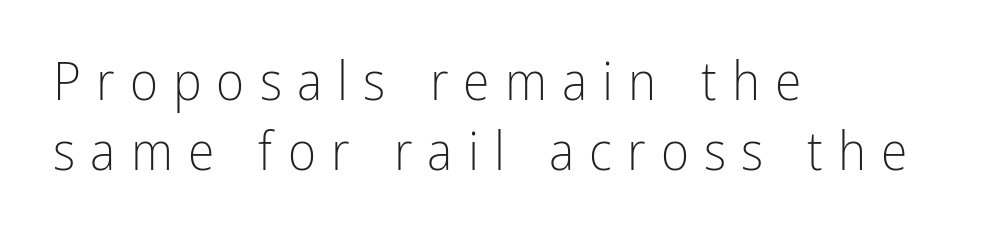
The line-height multiplier appears to be the usual default. Compared with typical body copy, the letter spacing here is much looser. This is the regular roman posture of the typeface. The ragged edge is on the right, which tells us the setting is flush left.
